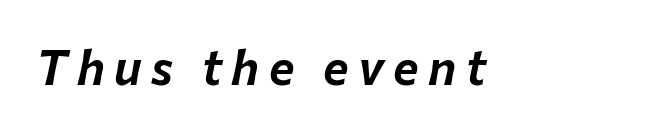
{"italic": "yes", "lean": "right", "slant_degrees": 12, "width": "normal", "stroke_contrast": "low", "x_height": "medium", "monospaced": "no", "underline": "no", "letter_spacing": "wide", "letter_spacing_em": 0.2, "glyph_px": 48}
